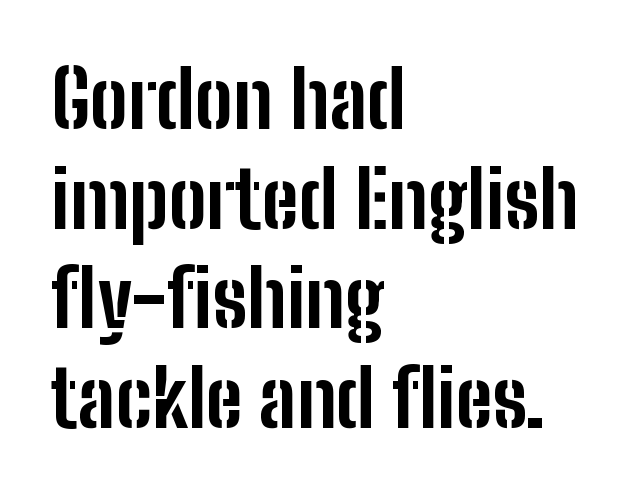
Q: Is the text bold? A: Yes.
Q: Is the text italic (slanted)? A: No, it is upright.
Q: Is the typeface a serif or a sans-serif typeface? A: Sans-serif.
Q: Is the text underlined? A: No.
Q: How is the paragraph aligned? A: Left-aligned.
Q: Is the spacing between letters normal or unusually wide? A: Normal.
Q: Is the spacing between lines tight, normal or loose? A: Normal.
Q: Width (condensed, normal, or wide)? A: Condensed.
Q: Stroke contrast? A: Low.
Q: x-height? A: Medium.
Q: Monospaced? A: No.
